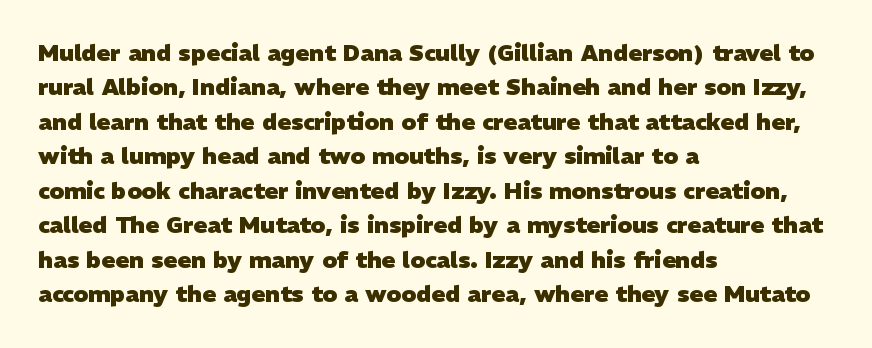
{"bold": "yes", "underline": "no", "align": "left", "line_spacing": "normal", "line_spacing_ratio": 1.5, "letter_spacing": "normal", "letter_spacing_em": 0.0, "glyph_px": 23}
